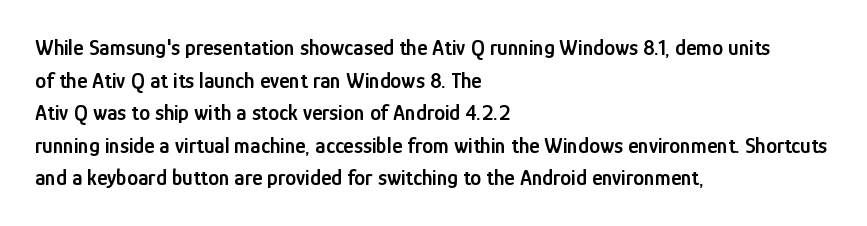
Short and long lines alike share a common starting point at left. Quick note: not italic, upright. In terms of leading, this rendering sits right in the middle. The gap between lines stays unmarked.
